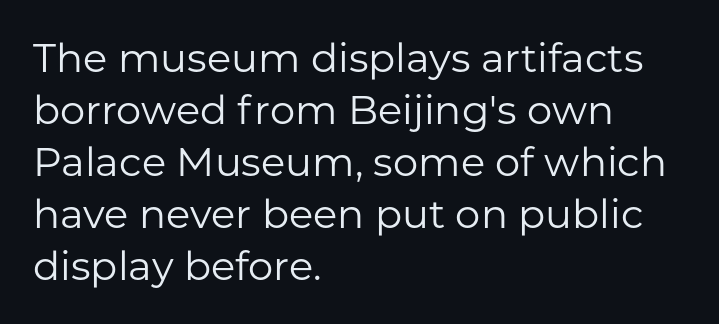
The image shows 40 px regular-weight sans-serif type, upright; set left-aligned, normal line spacing (1.3x), normal letter spacing, not underlined; low stroke contrast and a medium x-height.
